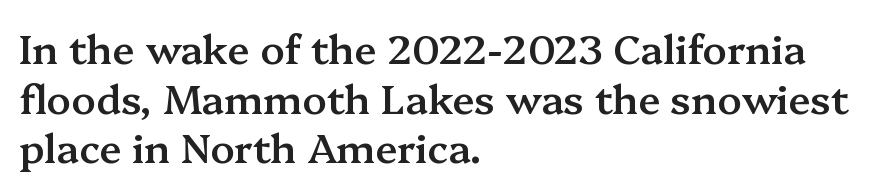
{"serif": "yes", "italic": "no", "bold": "semi", "weight": "semibold", "width": "normal", "stroke_contrast": "medium", "x_height": "medium", "monospaced": "no", "underline": "no", "align": "left", "line_spacing_ratio": 1.24, "letter_spacing": "normal", "letter_spacing_em": 0.0, "glyph_px": 40}
